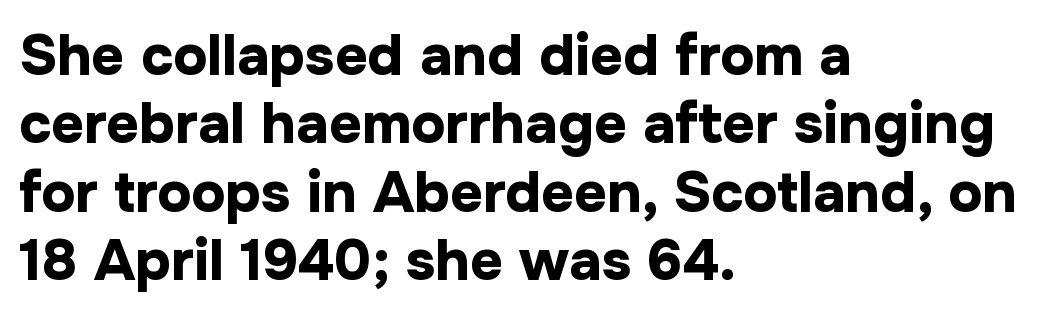
The image shows 57 px bold sans-serif type, upright; set left-aligned, line spacing 1.2x, normal letter spacing, not underlined; low stroke contrast and a medium x-height.
